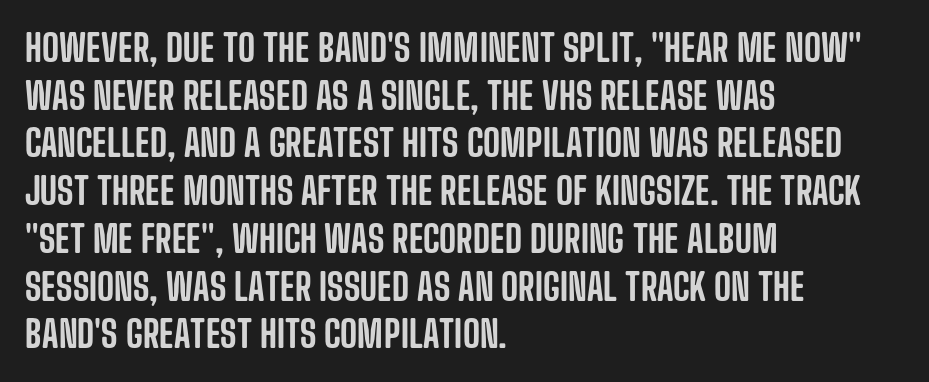
Q: Is the text italic (slanted)? A: No, it is upright.
Q: Is the typeface a serif or a sans-serif typeface? A: Sans-serif.
Q: Is the text underlined? A: No.
Q: How is the paragraph aligned? A: Left-aligned.
Q: Is the spacing between letters normal or unusually wide? A: Normal.
Q: Is the spacing between lines tight, normal or loose? A: Normal.
Q: Width (condensed, normal, or wide)? A: Condensed.
Q: Stroke contrast? A: Low.
Q: x-height? A: Large.
Q: Monospaced? A: No.
